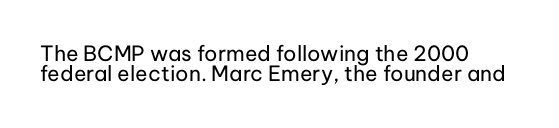
Q: Is the text bold? A: No.
Q: Is the text italic (slanted)? A: No, it is upright.
Q: Is the text underlined? A: No.
Q: How is the paragraph aligned? A: Left-aligned.
Q: Is the spacing between letters normal or unusually wide? A: Normal.
Q: Is the spacing between lines tight, normal or loose? A: Tight.
